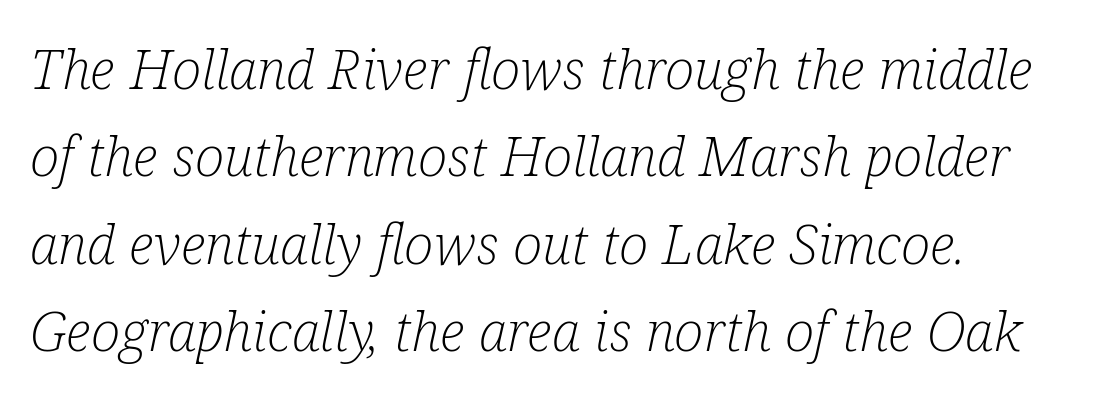
Q: Is the text bold? A: No.
Q: Is the text italic (slanted)? A: Yes, it leans right by about 12 degrees.
Q: Is the typeface a serif or a sans-serif typeface? A: Serif.
Q: Is the text underlined? A: No.
Q: Is the spacing between letters normal or unusually wide? A: Normal.
Q: Is the spacing between lines tight, normal or loose? A: Normal.
Q: Width (condensed, normal, or wide)? A: Condensed.
Q: Stroke contrast? A: Low.
Q: x-height? A: Medium.
Q: Monospaced? A: No.
